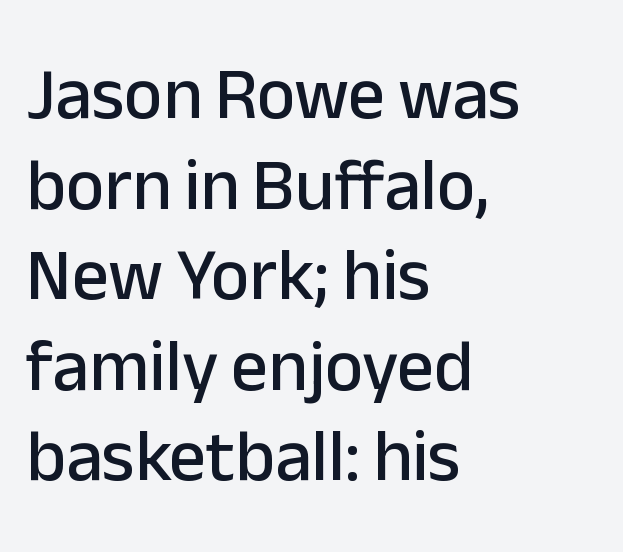
Default kerning and tracking; the words read as compact shapes. In terms of letterform style, serifs are entirely absent. Underlining? Definitely not there. Posture: upright roman.
